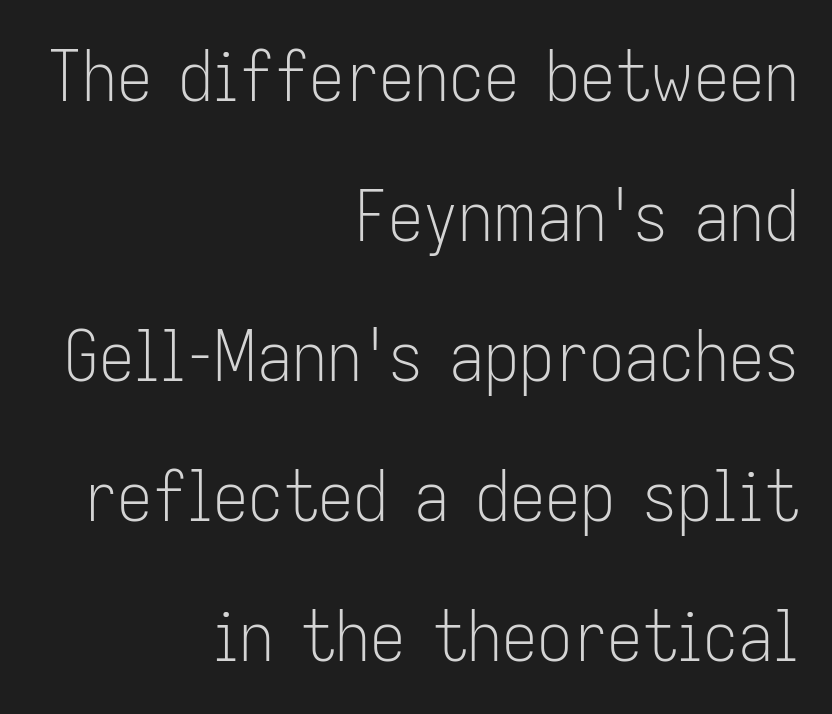
{"serif": "no", "italic": "no", "bold": "no", "weight": "light", "width": "condensed", "stroke_contrast": "low", "x_height": "medium", "monospaced": "no", "underline": "no", "align": "right", "line_spacing": "loose", "line_spacing_ratio": 2.0, "letter_spacing": "normal", "letter_spacing_em": 0.0, "glyph_px": 70}
